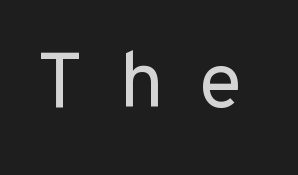
Q: Is the text bold? A: No.
Q: Is the text italic (slanted)? A: No, it is upright.
Q: Is the typeface a serif or a sans-serif typeface? A: Sans-serif.
Q: Is the text underlined? A: No.
Q: Is the spacing between letters normal or unusually wide? A: Unusually wide.
Q: Width (condensed, normal, or wide)? A: Normal.
Q: Stroke contrast? A: Low.
Q: x-height? A: Medium.
Q: Monospaced? A: No.
